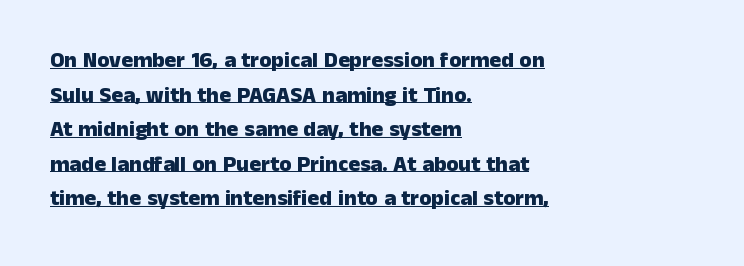
The image shows 22 px bold type, upright; set left-aligned, normal line spacing (1.57x), normal letter spacing, underlined.
